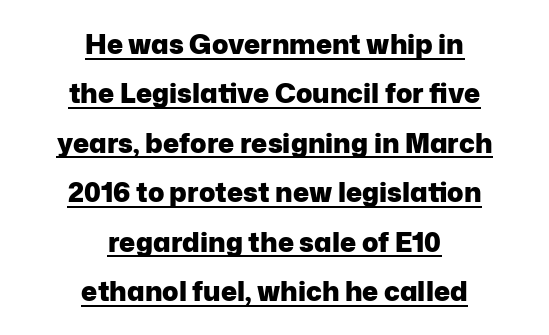
The image shows 27 px bold type, upright; set centered, line spacing 1.83x, normal letter spacing, underlined.
